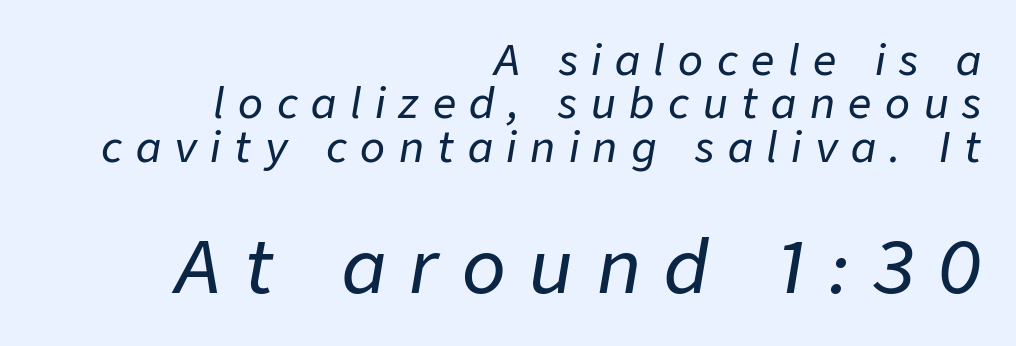
The passage shown is not underscored anywhere. Think of a printed novel: that variable character pitch is what you see here. Of the two passages, the one underneath uses the larger point size. Honestly, the rows look squashed on top of each other. This is oblique type, the kind used for emphasis or titles.
